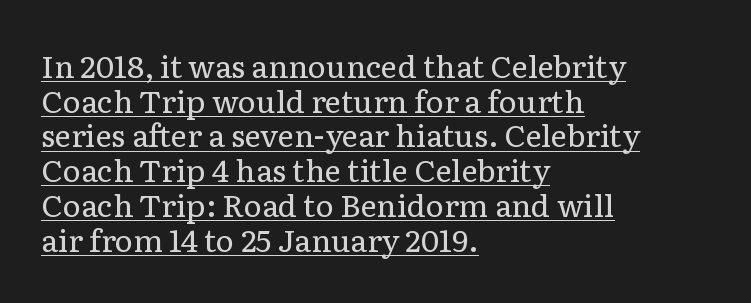
The text block is weighted toward the left margin, trailing off unevenly rightward. Successive baselines arrive quickly, one right under another. Notice how a bar underscores the lettering throughout. Stem width sits at or under what a default text font uses. These lines keep a tight, regular rhythm from letter to letter. Typographically, this falls in the serif category.
